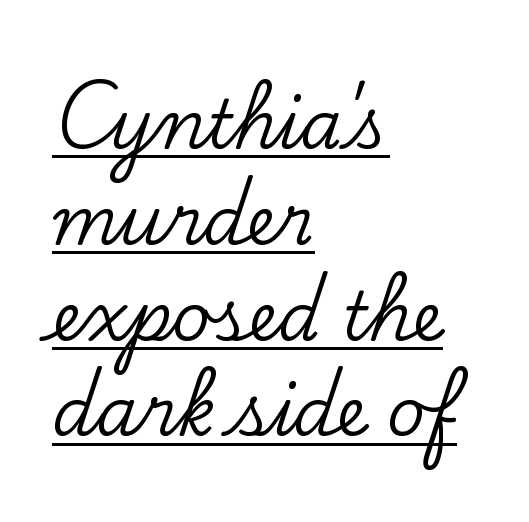
Casual observation: everything's shoved over to the left. A continuous stroke trails under the words, as in a hyperlink. Honestly, the letter spacing is just normal — you wouldn't notice it. A typesetter would call this proportional, since set widths differ per character. Classification — serif.
